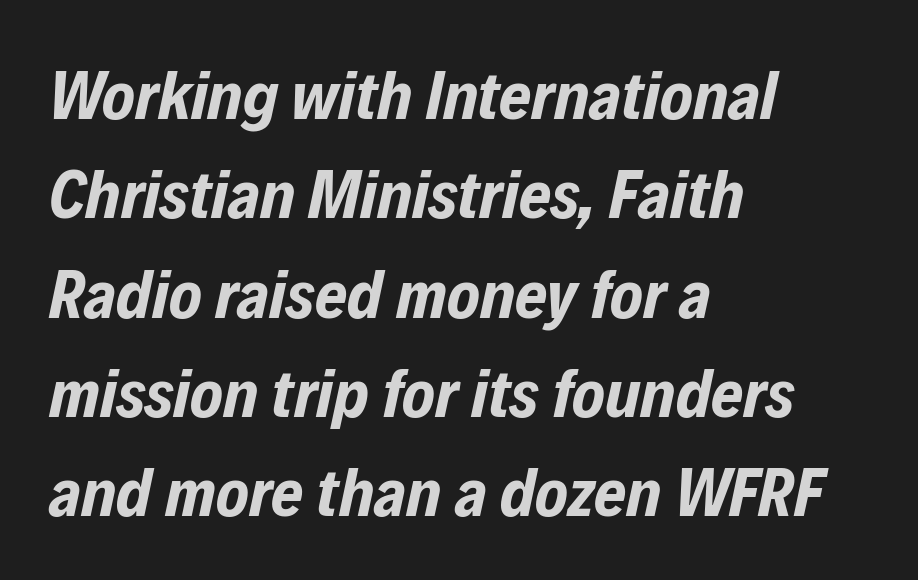
The letterforms sit shoulder to shoulder at normal distance. One glance says typical: line gaps are just what's usual. What weight is shown? A full bold with thick strokes. The face used here has a pronounced slope to its letters. The space directly below the letters is spotless. Note the varied advance widths — an 'i' is clearly narrower than an 'm'.
